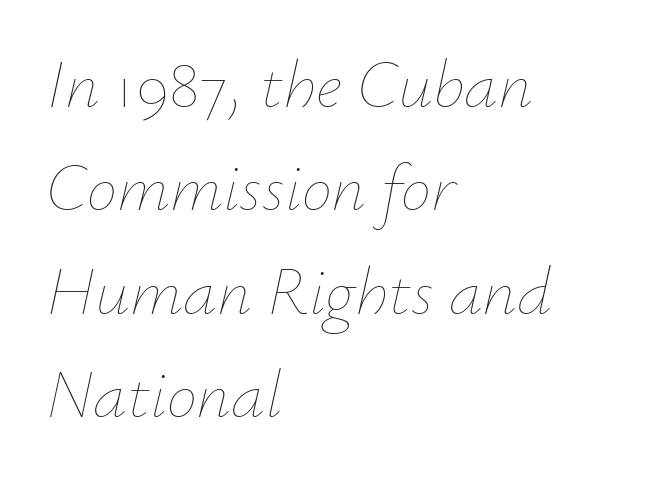
Q: Is the text bold? A: No.
Q: Is the text italic (slanted)? A: Yes, it leans right by about 12 degrees.
Q: Is the text underlined? A: No.
Q: How is the paragraph aligned? A: Left-aligned.
Q: Is the spacing between letters normal or unusually wide? A: Normal.
Q: Is the spacing between lines tight, normal or loose? A: Normal.
Q: Width (condensed, normal, or wide)? A: Normal.
Q: Stroke contrast? A: Low.
Q: x-height? A: Small.
Q: Monospaced? A: No.
